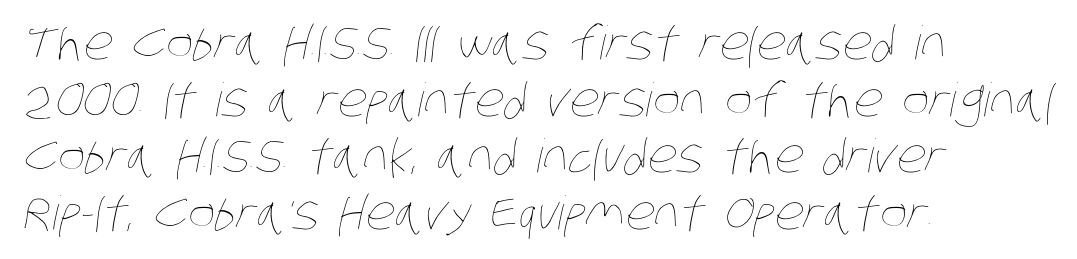
The image shows 46 px thin, condensed type; set left-aligned, line spacing 1.23x, normal letter spacing, not underlined; low stroke contrast and a large x-height.
